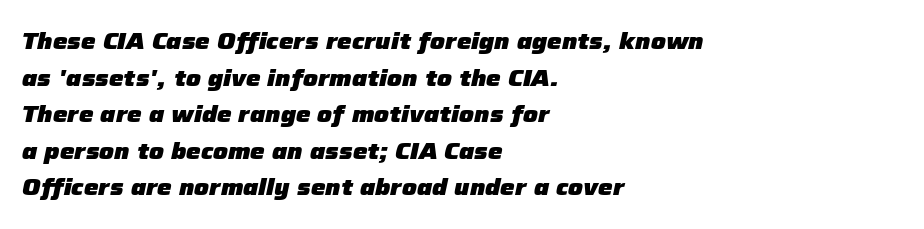
The compositor pushed each line to the left boundary. In terms of letterspacing, this is plain default setting. Tall strokes in this sample are angled rather than plumb. You'd pick this weight for a headline — it's a proper bold. A normal amount of white space separates one row of letters from the next.
